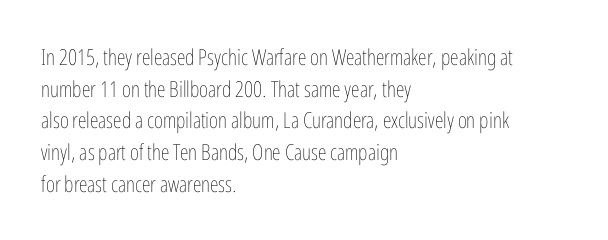
Ordinary non-slanted type is in use. Whoever set this chose a conventional vertical rhythm. Nothing unusual about the tracking: characters are spaced as the font intends. Every row of glyphs begins at an identical x-position on the left.
